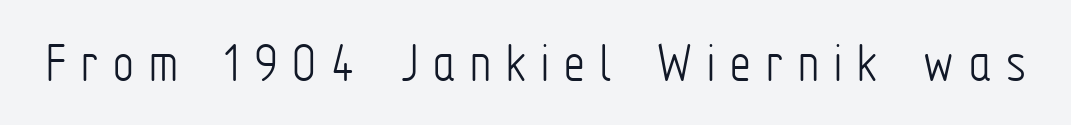
Nothing heavy about these letters — not bold at all. Tracking value appears strongly positive — letters spread wide. A roman cut, with each character standing at attention. Unmarked baselines from the first word to the last. These lines are rendered in a variable-pitch font. The letters carry no serifs — their stems end cleanly without finishing strokes.
